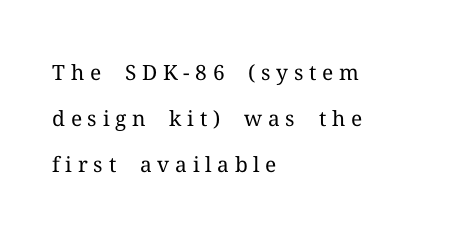
{"italic": "no", "bold": "no", "underline": "no", "align": "left", "line_spacing": "loose", "line_spacing_ratio": 2.19, "letter_spacing": "wide", "letter_spacing_em": 0.27, "glyph_px": 21}
